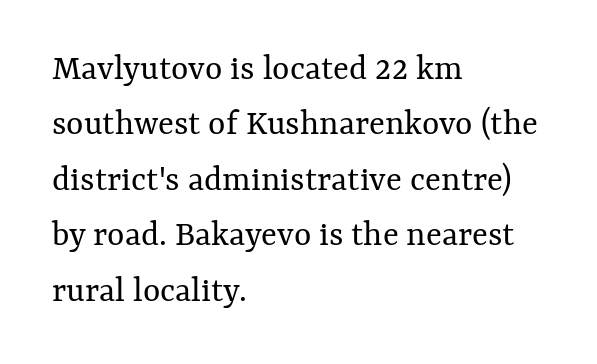
The letters sit at their default tracking, neither squeezed nor spread. Compared with typical paragraphs, the rows here are spaced about the same. Summary of weight: not heavy and not bold. The space directly below the letters is spotless. Every character sits straight up, as roman type does.
